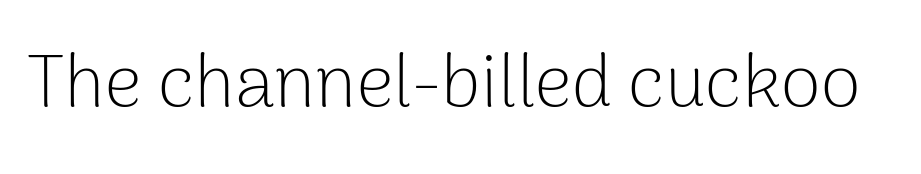
The image shows 73 px light sans-serif type, upright; set normal letter spacing, not underlined; low stroke contrast and a medium x-height.
